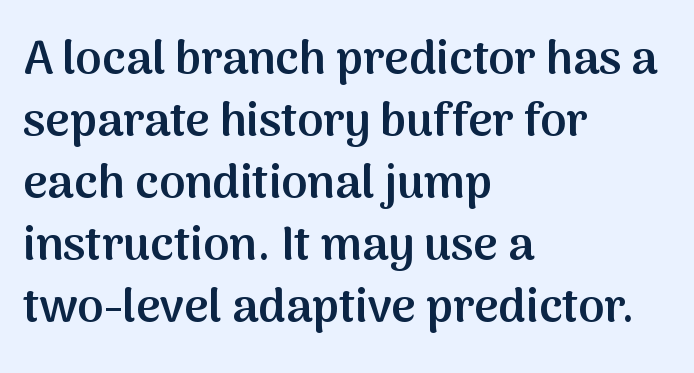
Q: Is the text bold? A: Semi-bold.
Q: Is the text italic (slanted)? A: No, it is upright.
Q: Is the typeface a serif or a sans-serif typeface? A: Sans-serif.
Q: Is the text underlined? A: No.
Q: How is the paragraph aligned? A: Left-aligned.
Q: Is the spacing between letters normal or unusually wide? A: Normal.
Q: Is the spacing between lines tight, normal or loose? A: Normal.
Q: Width (condensed, normal, or wide)? A: Normal.
Q: Stroke contrast? A: Medium.
Q: x-height? A: Medium.
Q: Monospaced? A: No.
